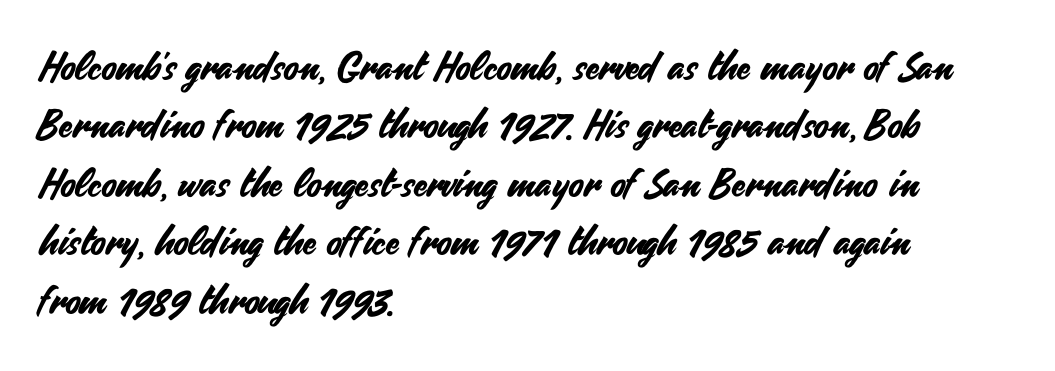
{"serif": "no", "width": "normal", "stroke_contrast": "medium", "x_height": "small", "monospaced": "no", "underline": "no", "align": "left", "line_spacing": "normal", "line_spacing_ratio": 1.5, "letter_spacing": "normal", "letter_spacing_em": 0.0, "glyph_px": 39}
